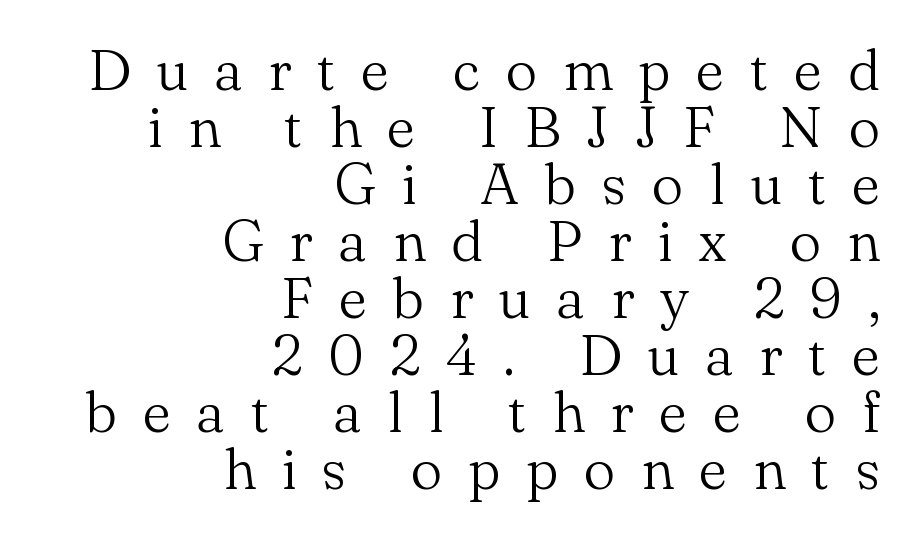
{"serif": "yes", "italic": "no", "bold": "no", "weight": "light", "width": "normal", "stroke_contrast": "medium", "x_height": "small", "monospaced": "no", "underline": "no", "align": "right", "line_spacing": "tight", "line_spacing_ratio": 1.0, "letter_spacing": "wide", "letter_spacing_em": 0.45, "glyph_px": 57}
